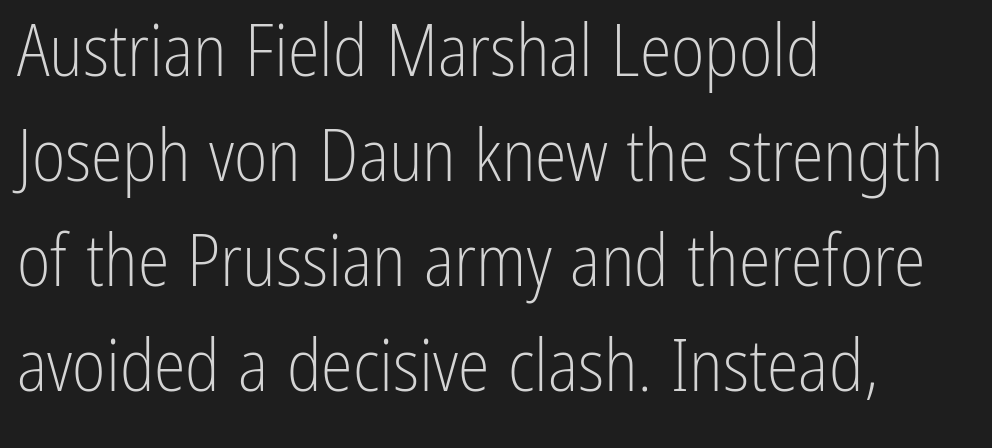
Q: Is the text bold? A: No.
Q: Is the text italic (slanted)? A: No, it is upright.
Q: Is the typeface a serif or a sans-serif typeface? A: Sans-serif.
Q: Is the text underlined? A: No.
Q: How is the paragraph aligned? A: Left-aligned.
Q: Is the spacing between letters normal or unusually wide? A: Normal.
Q: Is the spacing between lines tight, normal or loose? A: Normal.
Q: Width (condensed, normal, or wide)? A: Condensed.
Q: Stroke contrast? A: Low.
Q: x-height? A: Medium.
Q: Monospaced? A: No.
